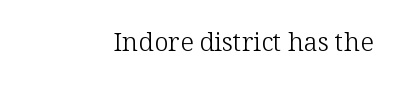
{"italic": "no", "bold": "no", "underline": "no", "letter_spacing": "normal", "letter_spacing_em": 0.0, "glyph_px": 26}
